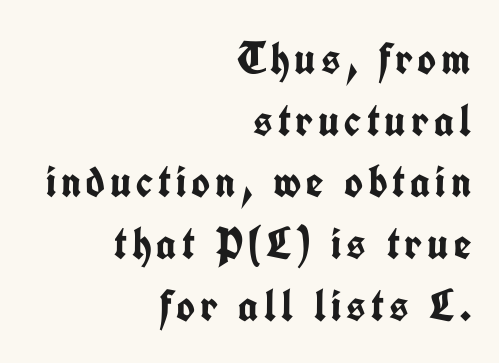
{"serif": "no", "italic": "no", "bold": "yes", "weight": "semibold", "width": "condensed", "stroke_contrast": "low", "x_height": "medium", "monospaced": "no", "underline": "no", "align": "right", "line_spacing": "normal", "line_spacing_ratio": 1.37, "glyph_px": 45}
